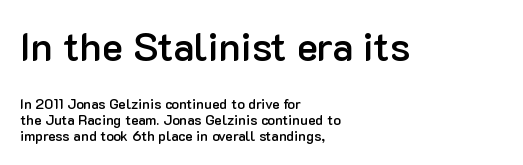
The space between consecutive lines is stingy. A student would call this left alignment; a typographer would say flush left, rag right. A sans-serif font was chosen for this passage. Tall strokes in this sample are plumb rather than angled. Clear beneath every line of the passage.
